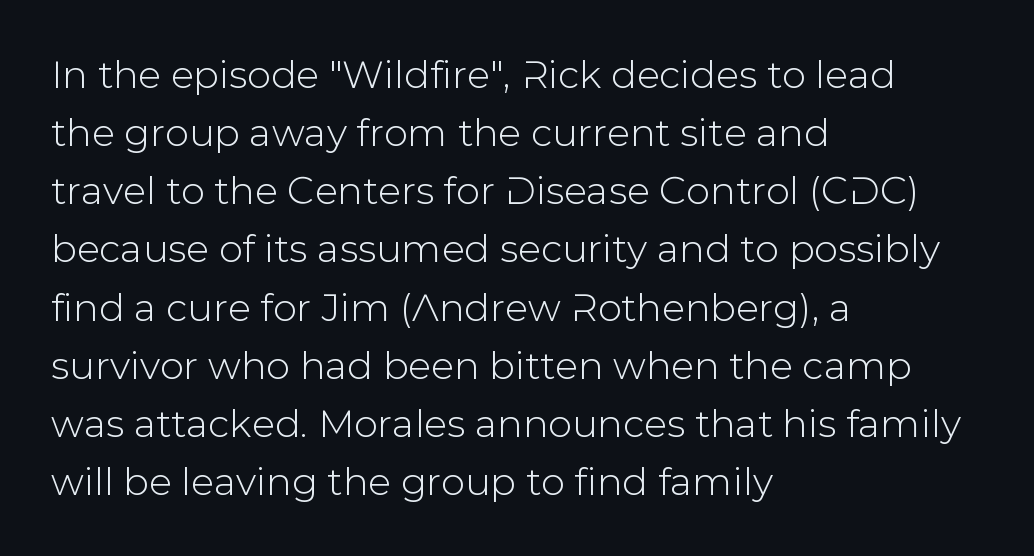
Q: Is the text italic (slanted)? A: No, it is upright.
Q: Is the typeface a serif or a sans-serif typeface? A: Sans-serif.
Q: Is the text underlined? A: No.
Q: How is the paragraph aligned? A: Left-aligned.
Q: Is the spacing between letters normal or unusually wide? A: Normal.
Q: Is the spacing between lines tight, normal or loose? A: Normal.
Q: Width (condensed, normal, or wide)? A: Normal.
Q: Stroke contrast? A: Low.
Q: x-height? A: Medium.
Q: Monospaced? A: No.
